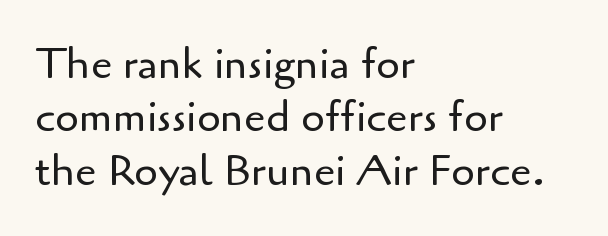
Unmarked baselines from the first word to the last. These lines keep a tight, regular rhythm from letter to letter. The letters carry no serifs — their stems end cleanly without finishing strokes. On a weight scale, this lands at 450 or below. When letters stand straight like this, we call the style roman or upright.
